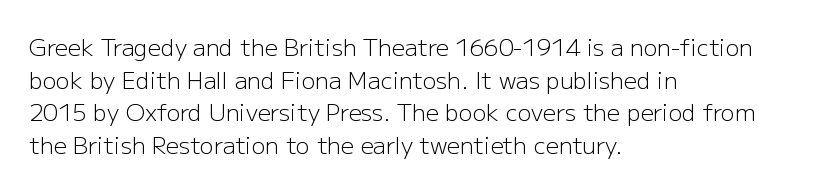
Characters follow at the spacing the type designer built in. The letterforms sit at book weight or below. Rendered with straight, roman letterforms. The rows are spaced the way most documents space them. The strip under each line holds only bare page.
